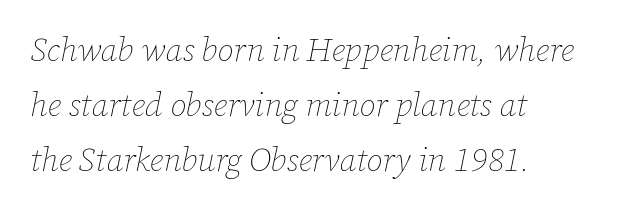
Q: Is the text bold? A: No.
Q: Is the text italic (slanted)? A: Yes, it leans right by about 12 degrees.
Q: Is the text underlined? A: No.
Q: How is the paragraph aligned? A: Left-aligned.
Q: Is the spacing between letters normal or unusually wide? A: Normal.
Q: Is the spacing between lines tight, normal or loose? A: Normal.
Q: Width (condensed, normal, or wide)? A: Normal.
Q: Stroke contrast? A: Low.
Q: x-height? A: Medium.
Q: Monospaced? A: No.
